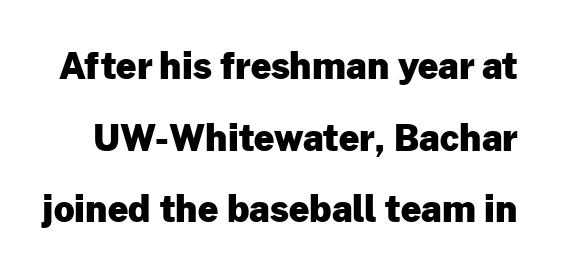
The image shows 36 px heavy sans-serif type, upright; set loose line spacing (1.99x), normal letter spacing, not underlined; low stroke contrast and a medium x-height.
